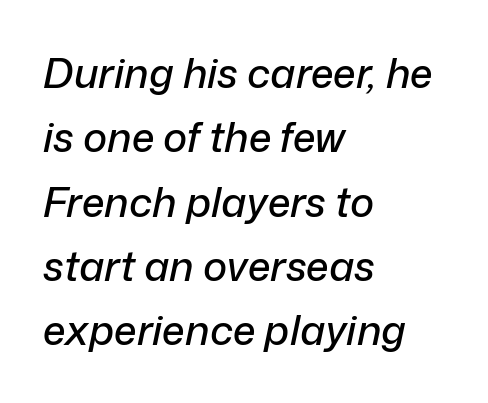
{"italic": "yes", "lean": "right", "slant_degrees": 12, "width": "normal", "stroke_contrast": "low", "x_height": "medium", "monospaced": "no", "underline": "no", "align": "left", "line_spacing": "normal", "line_spacing_ratio": 1.57, "letter_spacing": "normal", "letter_spacing_em": 0.0, "glyph_px": 41}
